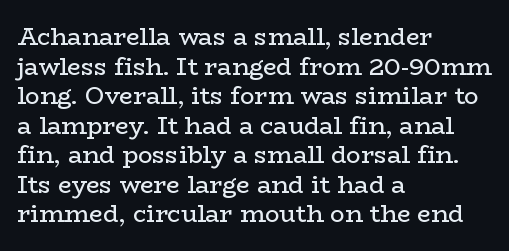
Words appear dense and cohesive because spacing is normal. Stem width sits at or under what a default text font uses. Honestly, there is no underline to notice here at all. The lettering stays uniformly vertical, giving the passage a roman look.
